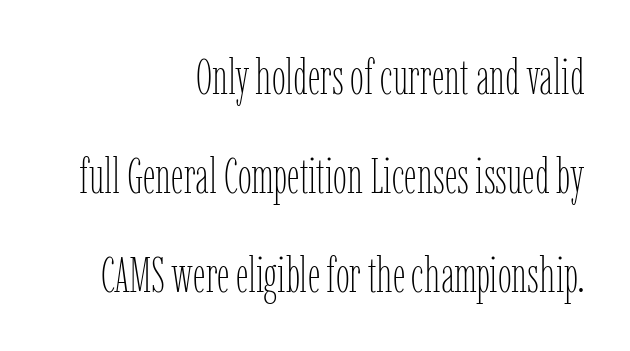
The image shows 50 px thin, condensed type, upright; set right-aligned, loose line spacing (1.98x), normal letter spacing, not underlined; low stroke contrast and a medium x-height.
